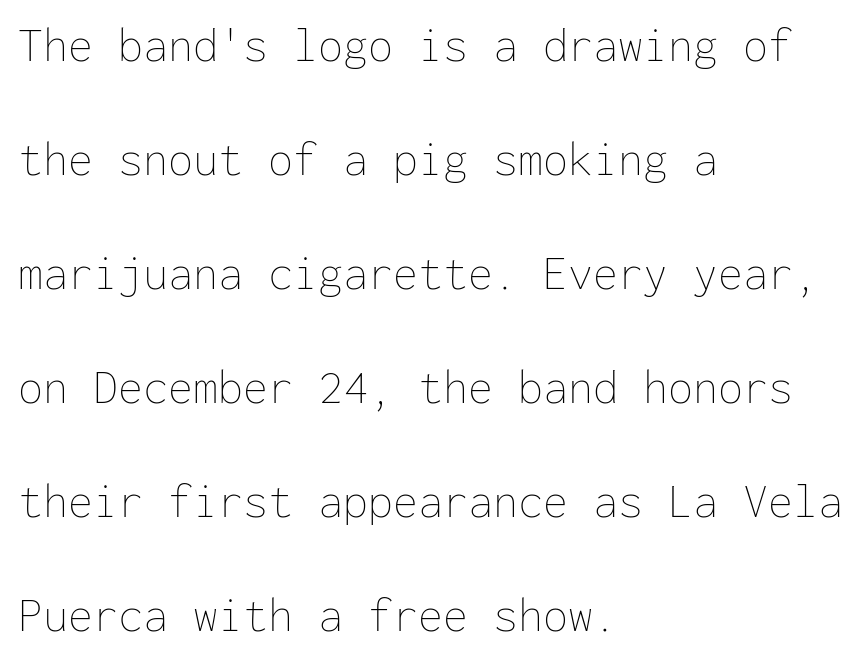
The image shows 50 px thin type, upright, monospaced; set left-aligned, loose line spacing (2.28x), normal letter spacing, not underlined; low stroke contrast and a medium x-height.
